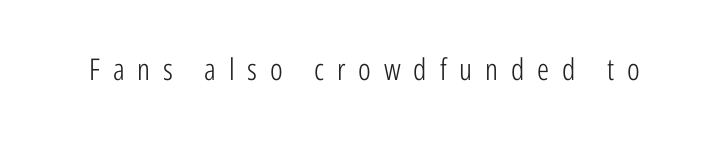
Q: Is the text bold? A: No.
Q: Is the text italic (slanted)? A: No, it is upright.
Q: Is the typeface a serif or a sans-serif typeface? A: Sans-serif.
Q: Is the text underlined? A: No.
Q: Is the spacing between letters normal or unusually wide? A: Unusually wide.
Q: Width (condensed, normal, or wide)? A: Condensed.
Q: Stroke contrast? A: Low.
Q: x-height? A: Medium.
Q: Monospaced? A: No.
